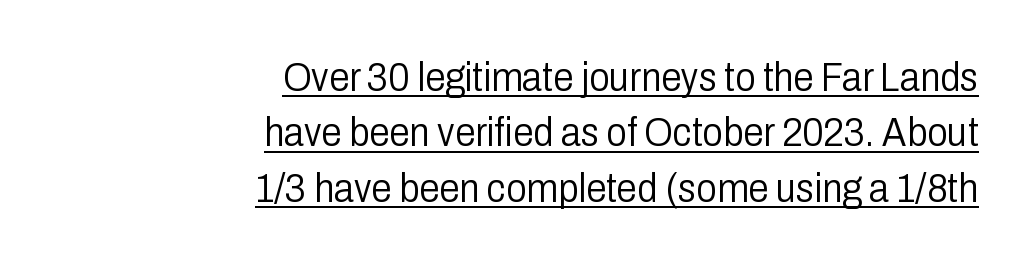
Baseline-to-baseline distance is the conventional proportion of letter height. A sans-serif font was chosen for this passage. Like a heading marked for emphasis, these lines bear an underscore. The typesetting does not lean heavy: it is not bold. These lines stack with their right ends in a neat column.
